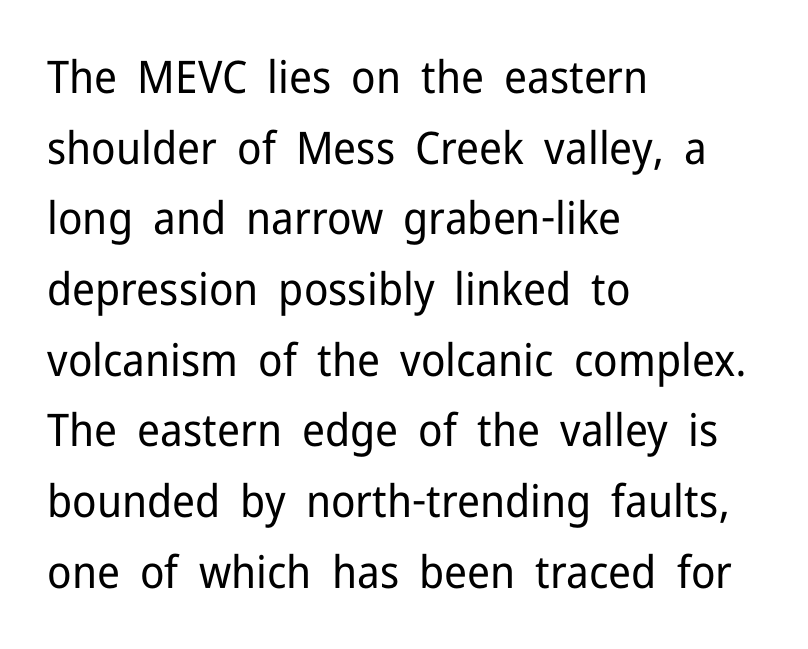
The image shows 45 px regular-weight sans-serif type, upright; set left-aligned, normal line spacing (1.57x), normal letter spacing, not underlined; low stroke contrast and a medium x-height.
